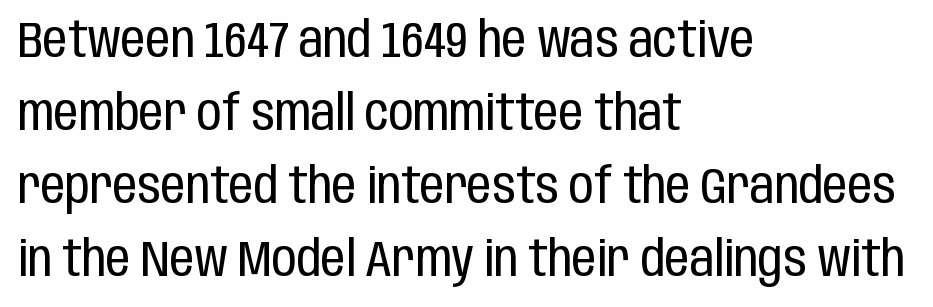
Q: Is the text bold? A: No.
Q: Is the text italic (slanted)? A: No, it is upright.
Q: Is the typeface a serif or a sans-serif typeface? A: Sans-serif.
Q: Is the text underlined? A: No.
Q: How is the paragraph aligned? A: Left-aligned.
Q: Is the spacing between letters normal or unusually wide? A: Normal.
Q: Is the spacing between lines tight, normal or loose? A: Normal.
Q: Width (condensed, normal, or wide)? A: Condensed.
Q: Stroke contrast? A: Low.
Q: x-height? A: Large.
Q: Monospaced? A: No.
